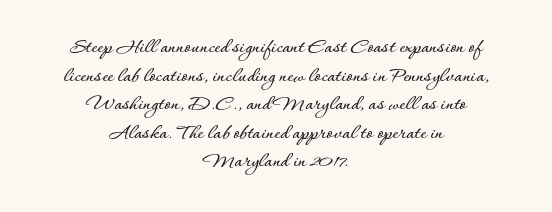
Has an underline been added? It has not. Spacing between characters is what you'd get straight out of the box. The compositor balanced each line on the midline.
